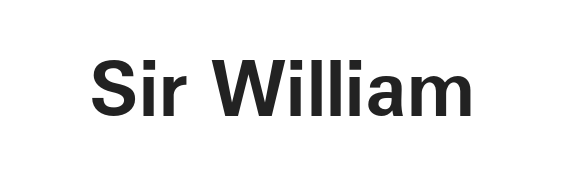
{"serif": "no", "italic": "no", "bold": "yes", "weight": "bold", "width": "normal", "stroke_contrast": "low", "x_height": "medium", "monospaced": "no", "underline": "no", "letter_spacing": "normal", "letter_spacing_em": 0.0, "glyph_px": 75}
